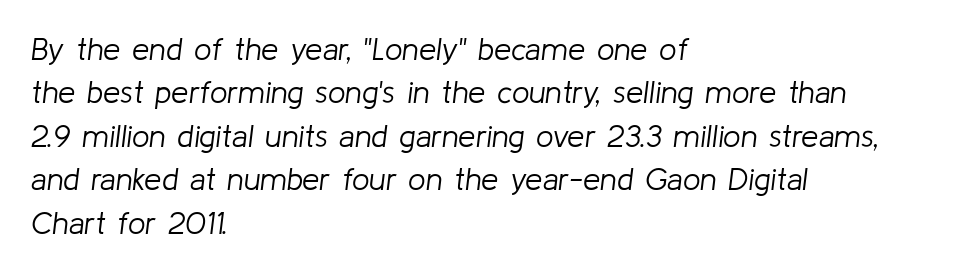
{"italic": "yes", "lean": "right", "slant_degrees": 8, "bold": "no", "weight": "light", "width": "normal", "stroke_contrast": "low", "x_height": "medium", "monospaced": "no", "underline": "no", "align": "left", "line_spacing": "normal", "line_spacing_ratio": 1.4, "letter_spacing": "normal", "letter_spacing_em": 0.0, "glyph_px": 31}
